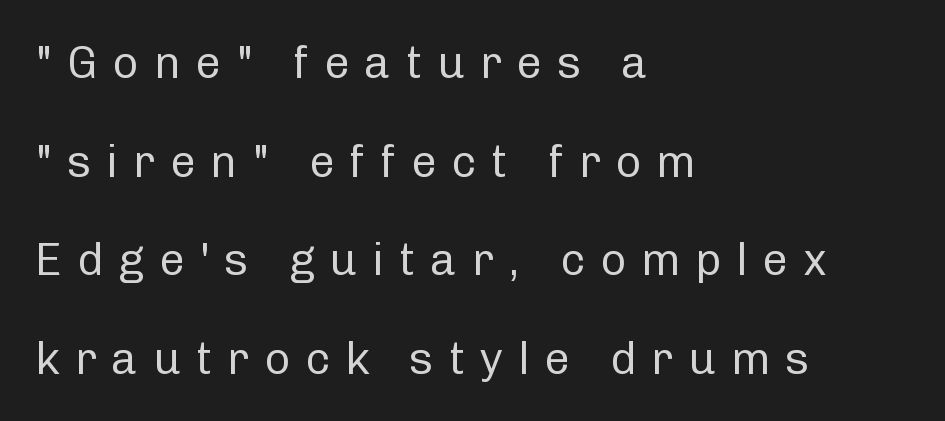
{"serif": "no", "italic": "no", "bold": "no", "weight": "regular", "width": "normal", "stroke_contrast": "low", "x_height": "medium", "monospaced": "no", "underline": "no", "align": "left", "line_spacing": "loose", "line_spacing_ratio": 2.19, "letter_spacing": "wide", "letter_spacing_em": 0.33, "glyph_px": 45}
